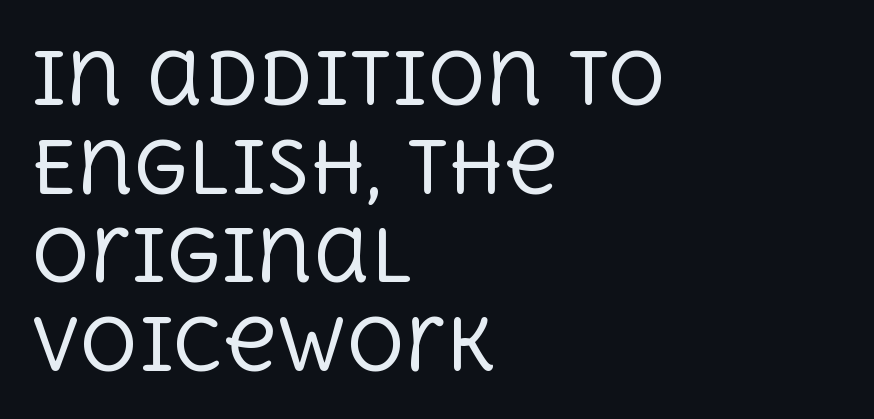
{"serif": "yes", "italic": "no", "bold": "no", "weight": "regular", "width": "normal", "x_height": "large", "monospaced": "no", "underline": "no", "align": "left", "line_spacing_ratio": 1.23, "letter_spacing": "normal", "letter_spacing_em": 0.0, "glyph_px": 72}
